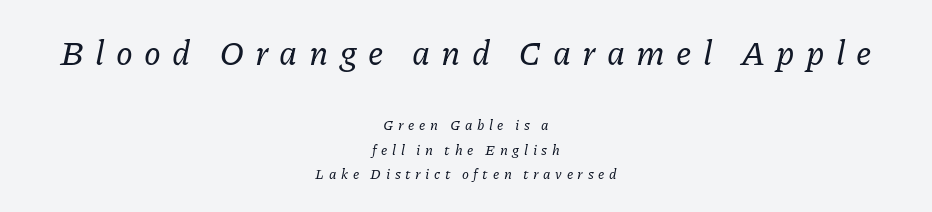
Between these two stacked blocks, the higher one wins on size. The passage shown leans; its letterforms are oblique. The strip under each line holds only bare page. A typesetter would label this face a serif.
